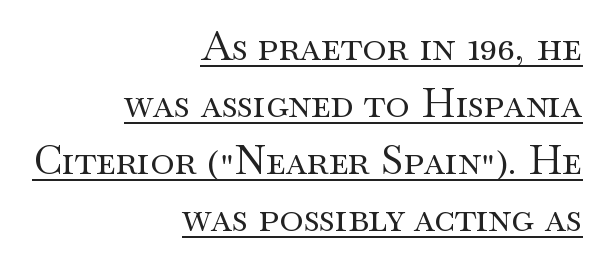
The image shows 41 px regular-weight, wide serif type, upright; set right-aligned, normal line spacing (1.39x), normal letter spacing, underlined; medium stroke contrast and a small x-height.
